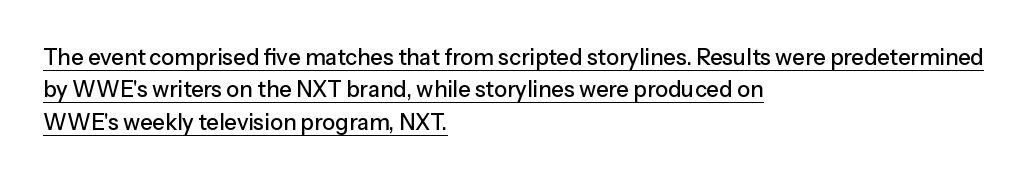
Inter-character spacing is left at the font's built-in metrics. A typographer would call this underscored text. Which margin do the lines hug? The left one — the right edge is uneven. Does the lettering tilt? It doesn't — this is upright.
